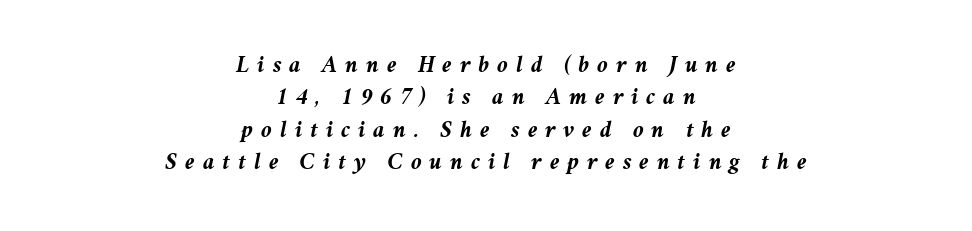
The characters look thick and weighty, a clear bold. Leading: standard. The typesetter chose a symmetrical, centered arrangement here. You can tell it's italic because the verticals aren't actually vertical.
